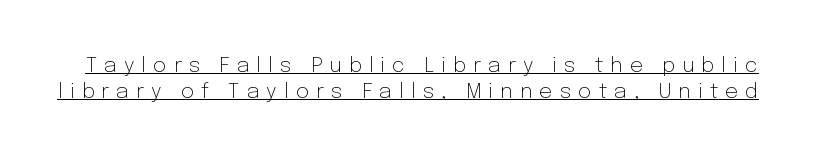
Q: Is the text bold? A: No.
Q: Is the text italic (slanted)? A: No, it is upright.
Q: Is the text underlined? A: Yes.
Q: Is the spacing between letters normal or unusually wide? A: Unusually wide.
Q: Is the spacing between lines tight, normal or loose? A: Normal.
